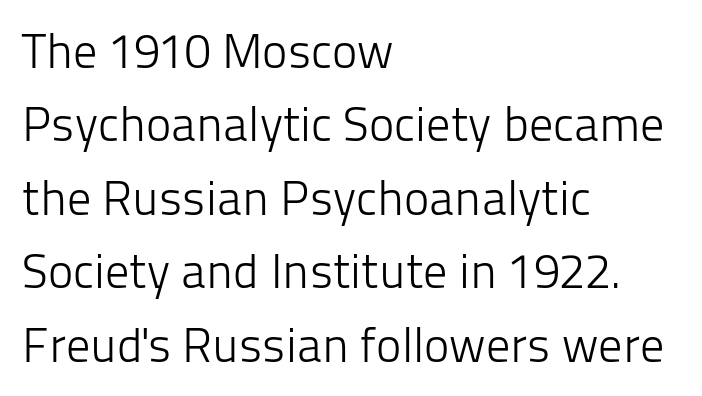
Nothing heavy about these letters — not bold at all. Varying glyph widths throughout — classic text-font behaviour. The font family rendered here belongs to the sans-serif group. The space between consecutive lines is moderate. Which margin do the lines hug? The left one — the right edge is uneven. The space beneath each line is pristine and unruled.
